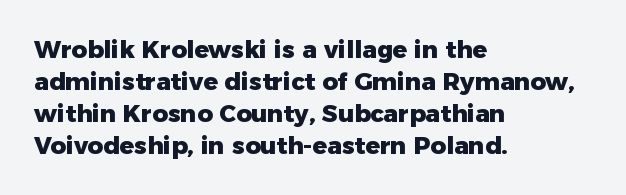
The image shows 24 px bold type, upright; set left-aligned, normal line spacing (1.33x), normal letter spacing, not underlined.
